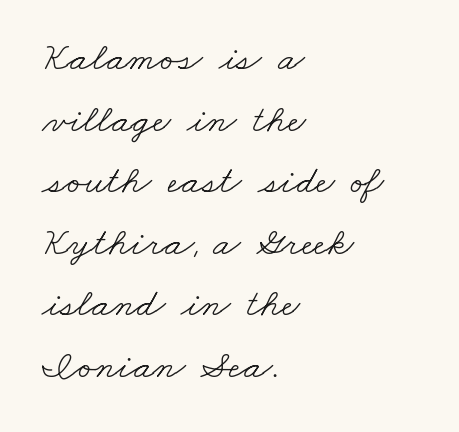
Q: Is the text bold? A: No.
Q: Is the typeface a serif or a sans-serif typeface? A: Serif.
Q: Is the text underlined? A: No.
Q: How is the paragraph aligned? A: Left-aligned.
Q: Is the spacing between letters normal or unusually wide? A: Normal.
Q: Is the spacing between lines tight, normal or loose? A: Normal.
Q: Width (condensed, normal, or wide)? A: Wide.
Q: Stroke contrast? A: Low.
Q: x-height? A: Small.
Q: Monospaced? A: No.
